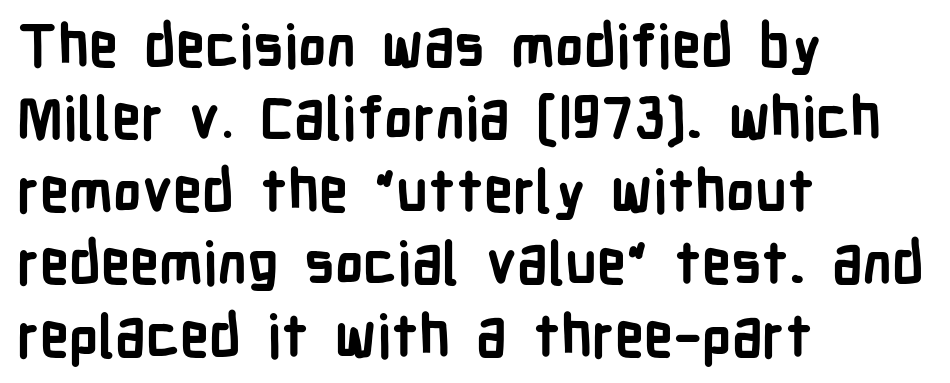
Q: Is the text bold? A: Yes.
Q: Is the text italic (slanted)? A: No, it is upright.
Q: Is the typeface a serif or a sans-serif typeface? A: Sans-serif.
Q: Is the text underlined? A: No.
Q: How is the paragraph aligned? A: Left-aligned.
Q: Is the spacing between letters normal or unusually wide? A: Normal.
Q: Is the spacing between lines tight, normal or loose? A: Normal.
Q: Width (condensed, normal, or wide)? A: Condensed.
Q: Stroke contrast? A: Low.
Q: x-height? A: Medium.
Q: Monospaced? A: No.
